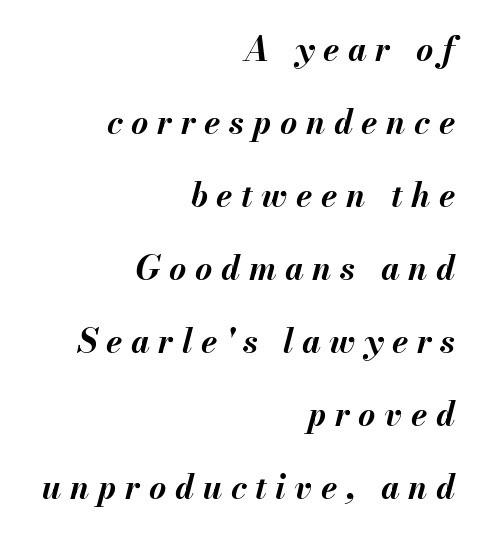
Q: Is the text bold? A: Yes.
Q: Is the text italic (slanted)? A: Yes, it leans right by about 13 degrees.
Q: Is the text underlined? A: No.
Q: How is the paragraph aligned? A: Right-aligned.
Q: Is the spacing between letters normal or unusually wide? A: Unusually wide.
Q: Is the spacing between lines tight, normal or loose? A: Loose.
Q: Width (condensed, normal, or wide)? A: Normal.
Q: Stroke contrast? A: Medium.
Q: x-height? A: Small.
Q: Monospaced? A: No.
